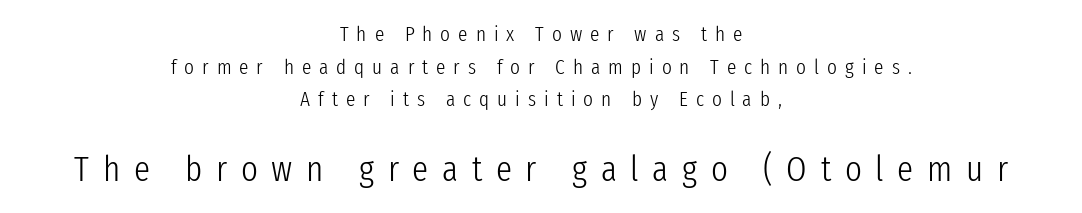
Q: Is the text bold? A: No.
Q: Is the text italic (slanted)? A: No, it is upright.
Q: Is the typeface a serif or a sans-serif typeface? A: Sans-serif.
Q: Is the text underlined? A: No.
Q: How is the paragraph aligned? A: Centered.
Q: Is the spacing between letters normal or unusually wide? A: Unusually wide.
Q: Is the spacing between lines tight, normal or loose? A: Normal.
Q: Which block of text is set in a larger size, the first (top) or the second (bottom)? A: The second (bottom) one.
Q: Width (condensed, normal, or wide)? A: Condensed.
Q: Stroke contrast? A: Low.
Q: x-height? A: Medium.
Q: Monospaced? A: No.
